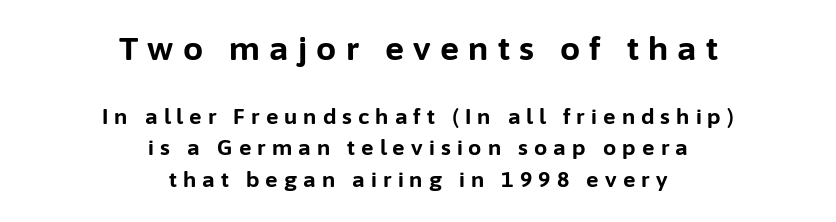
The image shows 32 px bold sans-serif type, upright; set centered, normal line spacing (1.5x), unusually wide letter spacing (+0.29 em), not underlined; the first (top) block is 1.52x larger; low stroke contrast and a medium x-height.
